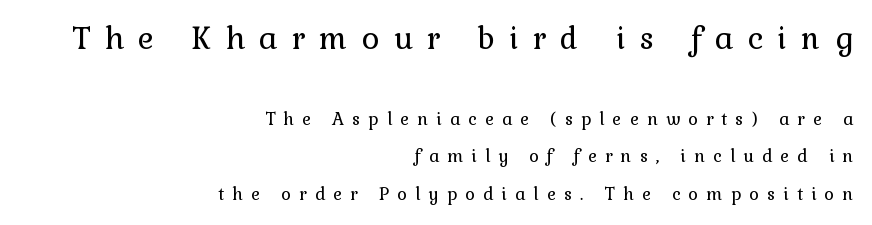
The image shows 30 px regular-weight serif type, upright; set right-aligned, loose line spacing (2.18x), unusually wide letter spacing (+0.48 em), not underlined; the first (top) block is 1.76x larger; low stroke contrast and a medium x-height.
